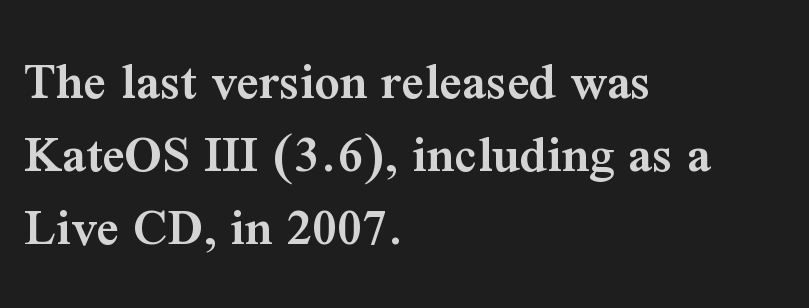
Q: Is the text bold? A: Semi-bold.
Q: Is the text italic (slanted)? A: No, it is upright.
Q: Is the typeface a serif or a sans-serif typeface? A: Serif.
Q: Is the text underlined? A: No.
Q: How is the paragraph aligned? A: Left-aligned.
Q: Is the spacing between letters normal or unusually wide? A: Normal.
Q: Is the spacing between lines tight, normal or loose? A: Normal.
Q: Width (condensed, normal, or wide)? A: Normal.
Q: Stroke contrast? A: Medium.
Q: x-height? A: Medium.
Q: Monospaced? A: No.
